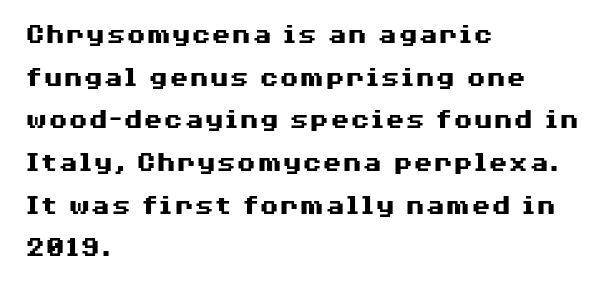
This rendering uses left alignment, leaving the right contour irregular. The letters are bold, with thick, heavy strokes. If you measured baseline to baseline, you'd find a middling distance. A typesetter would call this proportional, since set widths differ per character.
